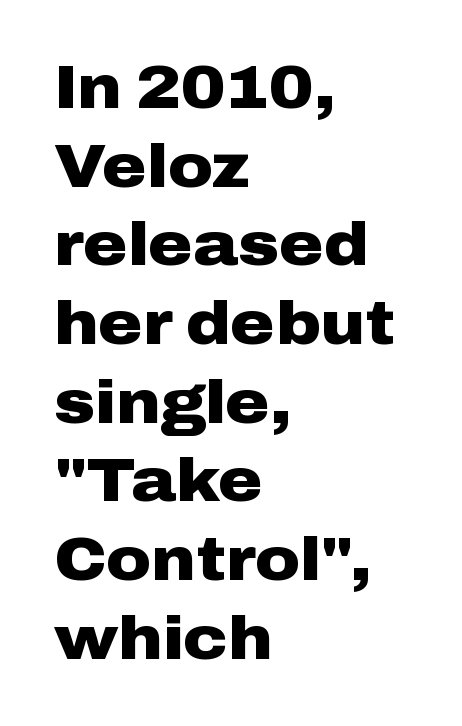
Observe the absence of serifs on each vertical stroke in this sample. No word sits above an underline. The compositor pushed each line to the left boundary. The passage shown is typed in a proportional face where columns would drift. Strong, thick strokes mark this as bold type. This sample uses an upright cut, with every glyph sitting square on the baseline.
